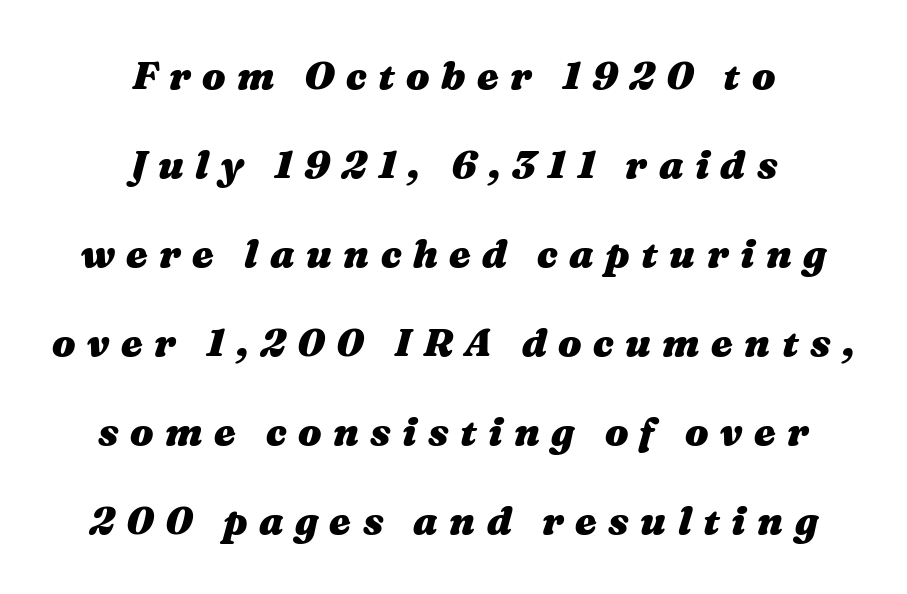
The space between consecutive lines is lavish. The letters advance in unequal steps, a hallmark of proportional type. The rendering applies a slant to the glyphs. Notice how the passage keeps no hard edge, just a central spine. The passage shown has open, widely tracked lettering throughout. Letters rest on an invisible, unmarked baseline.
